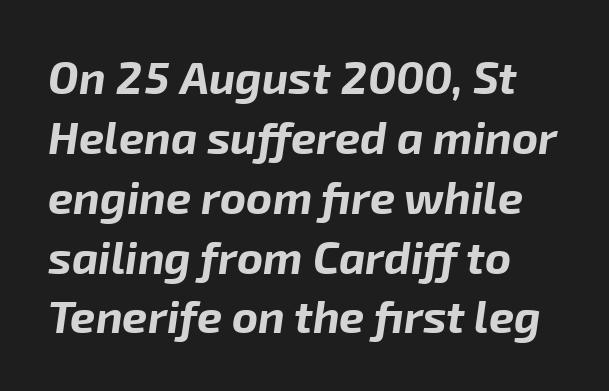
The image shows 45 px bold type, italic (leaning right); set normal line spacing (1.33x), normal letter spacing, not underlined; low stroke contrast and a medium x-height.
